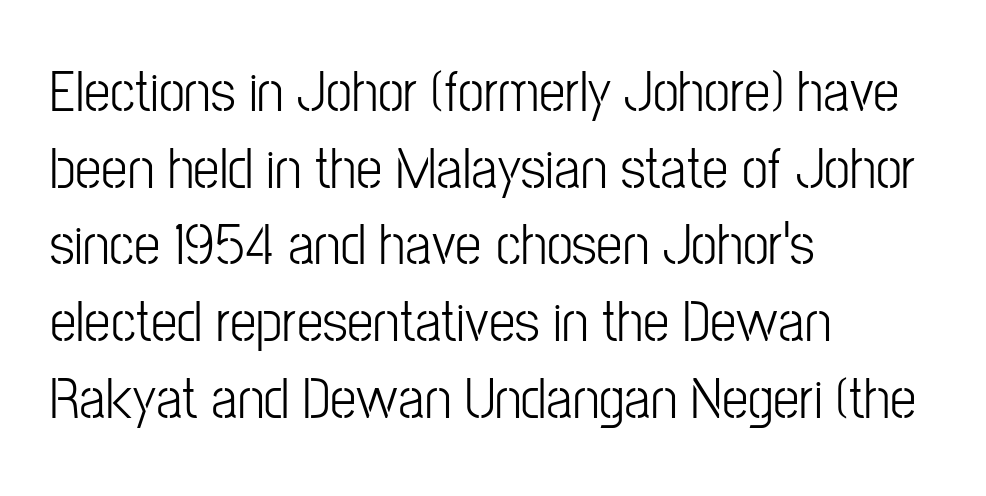
A typesetter would call this proportional, since set widths differ per character. Successive baselines arrive at the customary interval. Underline: absent. Serifs: no, the terminals of the letterforms are clean. Counters stay open thanks to moderate or lighter strokes.
